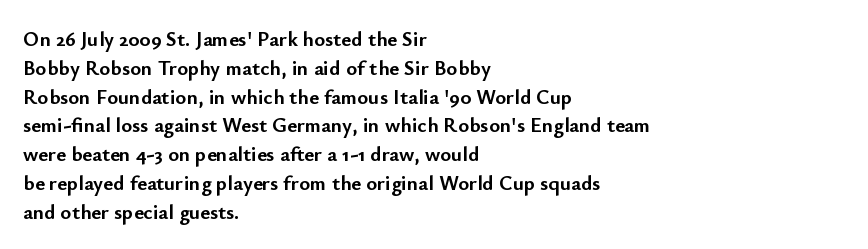
Q: Is the text bold? A: Yes.
Q: Is the text italic (slanted)? A: No, it is upright.
Q: Is the text underlined? A: No.
Q: How is the paragraph aligned? A: Left-aligned.
Q: Is the spacing between letters normal or unusually wide? A: Normal.
Q: Is the spacing between lines tight, normal or loose? A: Normal.
